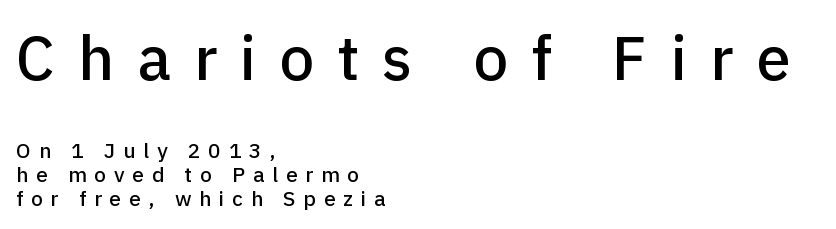
The image shows 62 px sans-serif type, upright; set left-aligned, tight line spacing (1.14x), unusually wide letter spacing (+0.37 em), not underlined; the first (top) block is 2.95x larger; low stroke contrast and a medium x-height.
